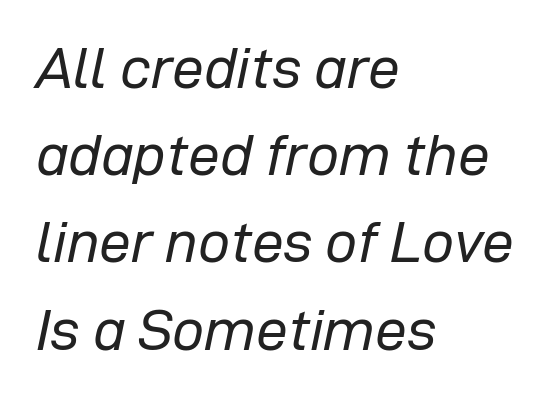
The image shows 57 px regular-weight type, italic (leaning right); set left-aligned, normal line spacing (1.53x), normal letter spacing, not underlined; low stroke contrast and a medium x-height.
